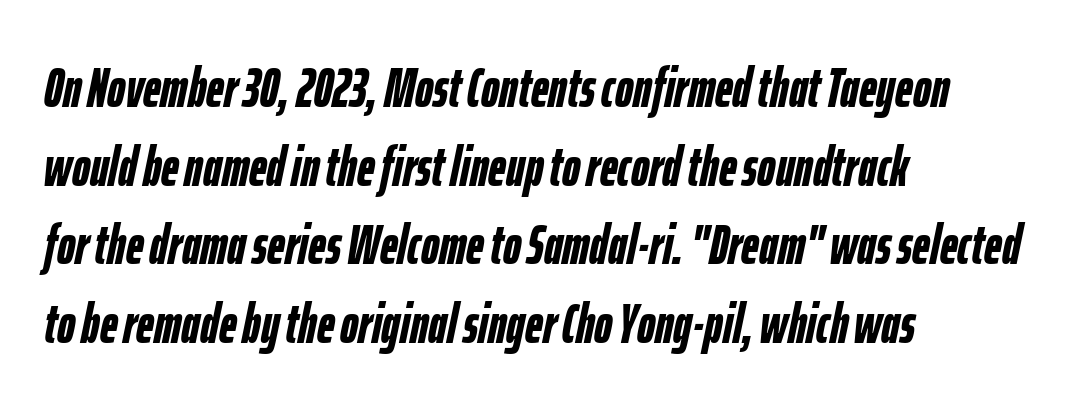
Q: Is the text bold? A: Yes.
Q: Is the text italic (slanted)? A: Yes, it leans right by about 12 degrees.
Q: Is the text underlined? A: No.
Q: How is the paragraph aligned? A: Left-aligned.
Q: Is the spacing between letters normal or unusually wide? A: Normal.
Q: Is the spacing between lines tight, normal or loose? A: Normal.
Q: Width (condensed, normal, or wide)? A: Condensed.
Q: Stroke contrast? A: Low.
Q: x-height? A: Medium.
Q: Monospaced? A: No.
